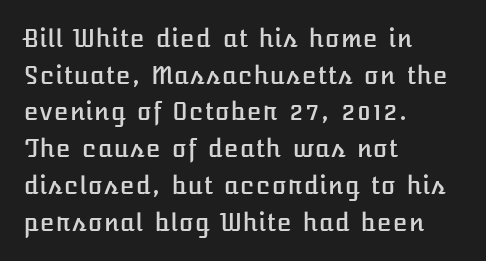
Q: Is the text italic (slanted)? A: No, it is upright.
Q: Is the text underlined? A: No.
Q: How is the paragraph aligned? A: Left-aligned.
Q: Is the spacing between letters normal or unusually wide? A: Normal.
Q: Is the spacing between lines tight, normal or loose? A: Normal.
